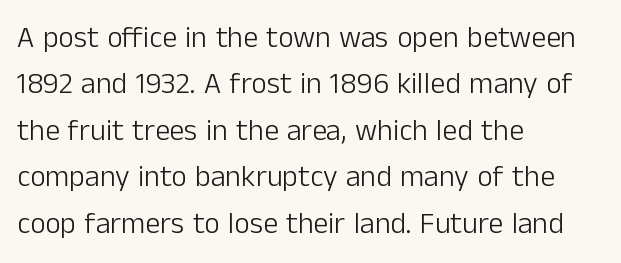
The image shows 30 px light sans-serif type, upright; set left-aligned, normal line spacing (1.55x), normal letter spacing, not underlined; low stroke contrast and a medium x-height.
